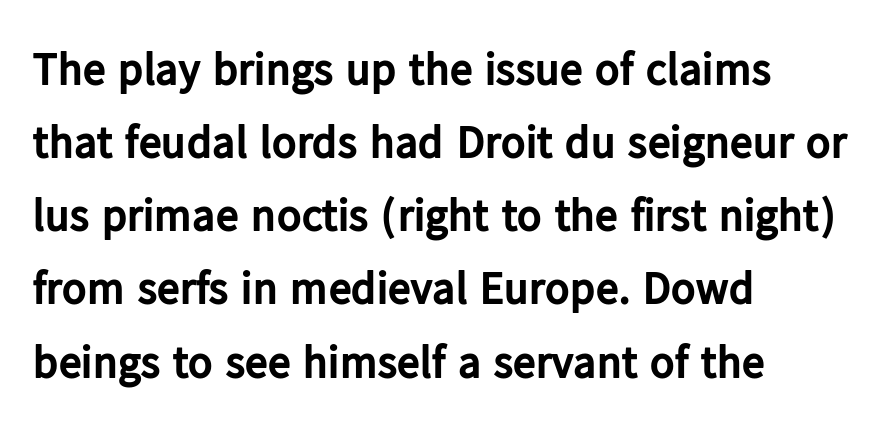
The image shows 46 px bold sans-serif type, upright; set left-aligned, normal line spacing (1.59x), normal letter spacing, not underlined; low stroke contrast and a medium x-height.
